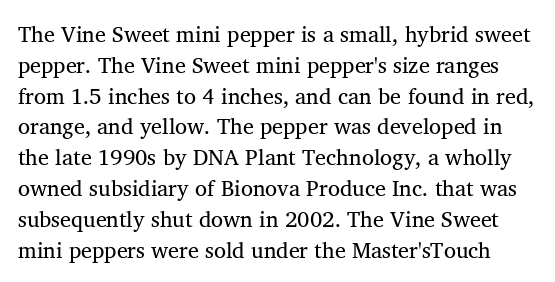
The image shows 22 px text type; set normal line spacing (1.4x), normal letter spacing, not underlined.
